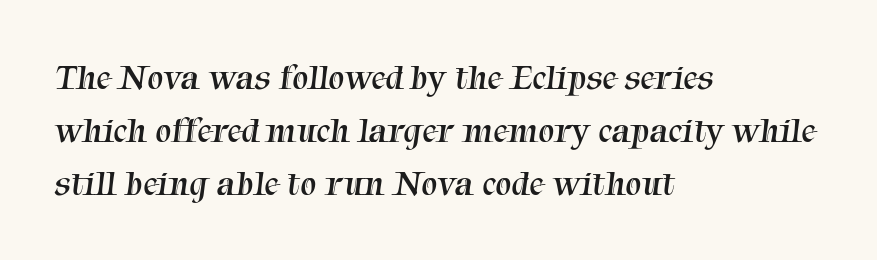
Q: Is the text bold? A: No.
Q: Is the typeface a serif or a sans-serif typeface? A: Serif.
Q: Is the text underlined? A: No.
Q: How is the paragraph aligned? A: Left-aligned.
Q: Is the spacing between letters normal or unusually wide? A: Normal.
Q: Is the spacing between lines tight, normal or loose? A: Normal.
Q: Width (condensed, normal, or wide)? A: Normal.
Q: Stroke contrast? A: Medium.
Q: x-height? A: Medium.
Q: Monospaced? A: No.
